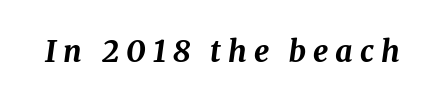
{"italic": "yes", "lean": "right", "slant_degrees": 8, "bold": "yes", "weight": "bold", "width": "normal", "stroke_contrast": "medium", "x_height": "medium", "monospaced": "no", "underline": "no", "letter_spacing": "wide", "letter_spacing_em": 0.23, "glyph_px": 30}
